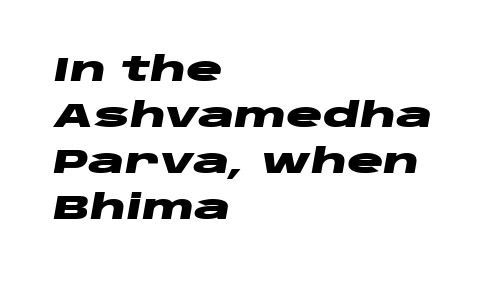
Q: Is the text bold? A: Yes.
Q: Is the text italic (slanted)? A: Yes, it leans right by about 10 degrees.
Q: Is the text underlined? A: No.
Q: How is the paragraph aligned? A: Left-aligned.
Q: Is the spacing between letters normal or unusually wide? A: Normal.
Q: Is the spacing between lines tight, normal or loose? A: Normal.
Q: Width (condensed, normal, or wide)? A: Wide.
Q: Stroke contrast? A: Low.
Q: x-height? A: Large.
Q: Monospaced? A: No.
